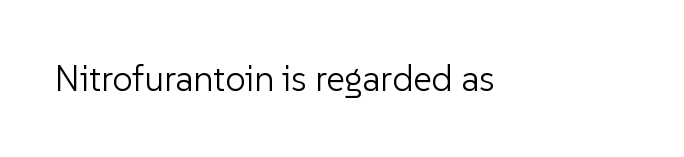
Each letter's strokes conclude bluntly, with no projecting serifs. Does the lettering tilt? It doesn't — this is upright. These lines are rendered in a variable-pitch font. The space directly below the letters is spotless.
